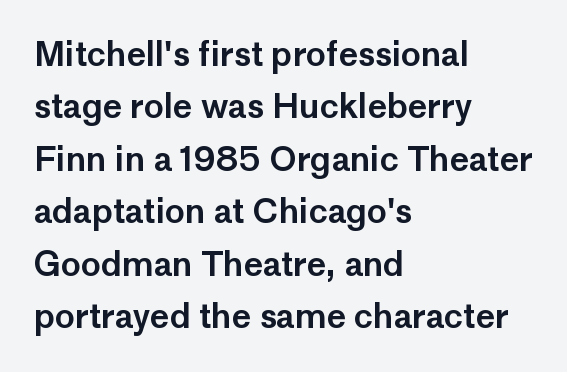
{"serif": "no", "italic": "no", "width": "normal", "stroke_contrast": "low", "x_height": "medium", "monospaced": "no", "underline": "no", "align": "left", "line_spacing": "normal", "line_spacing_ratio": 1.59, "letter_spacing": "normal", "letter_spacing_em": 0.0, "glyph_px": 33}
